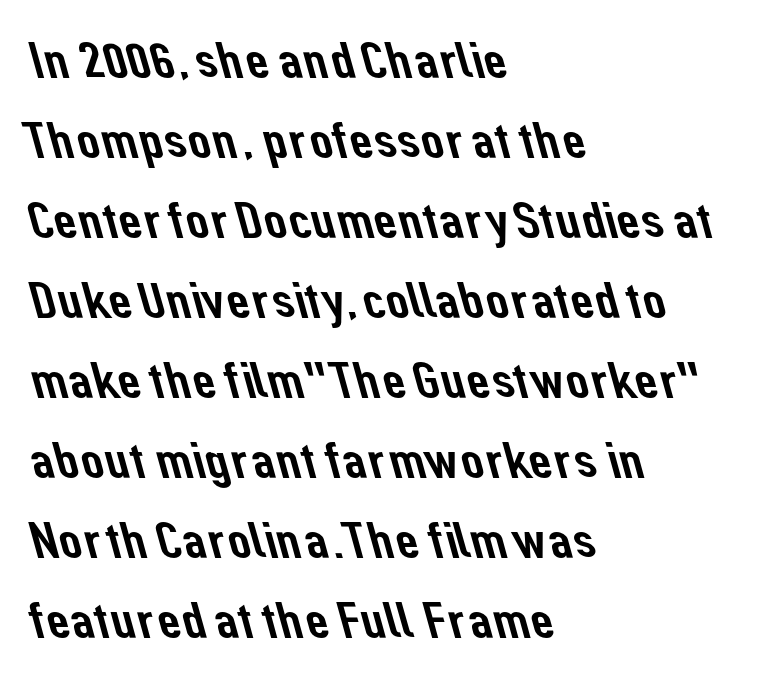
Q: Is the typeface a serif or a sans-serif typeface? A: Sans-serif.
Q: Is the text underlined? A: No.
Q: How is the paragraph aligned? A: Left-aligned.
Q: Is the spacing between letters normal or unusually wide? A: Normal.
Q: Is the spacing between lines tight, normal or loose? A: Normal.
Q: Width (condensed, normal, or wide)? A: Normal.
Q: Stroke contrast? A: Low.
Q: x-height? A: Medium.
Q: Monospaced? A: No.
